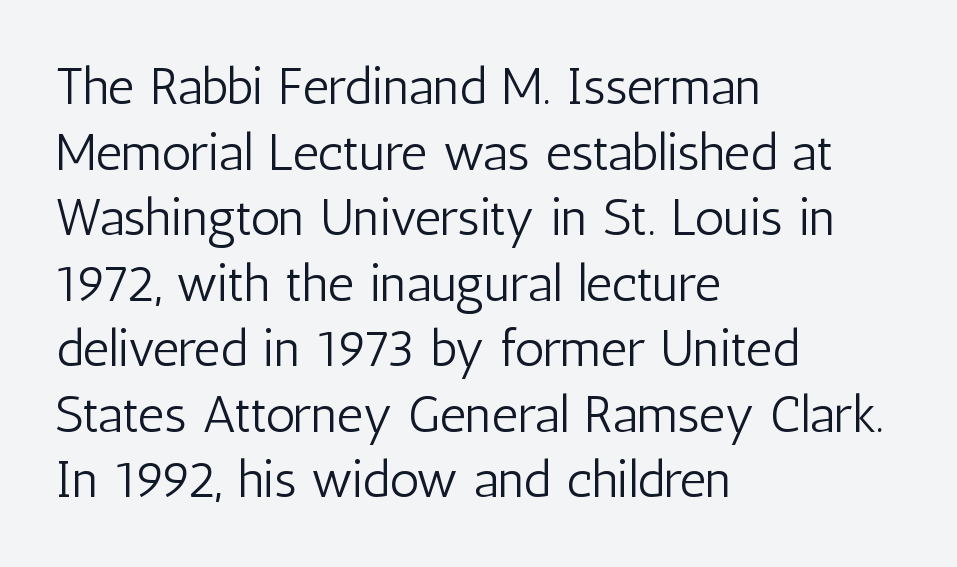
Q: Is the text bold? A: No.
Q: Is the text italic (slanted)? A: No, it is upright.
Q: Is the typeface a serif or a sans-serif typeface? A: Sans-serif.
Q: Is the text underlined? A: No.
Q: How is the paragraph aligned? A: Left-aligned.
Q: Is the spacing between letters normal or unusually wide? A: Normal.
Q: Is the spacing between lines tight, normal or loose? A: Normal.
Q: Width (condensed, normal, or wide)? A: Condensed.
Q: Stroke contrast? A: Low.
Q: x-height? A: Medium.
Q: Monospaced? A: No.
